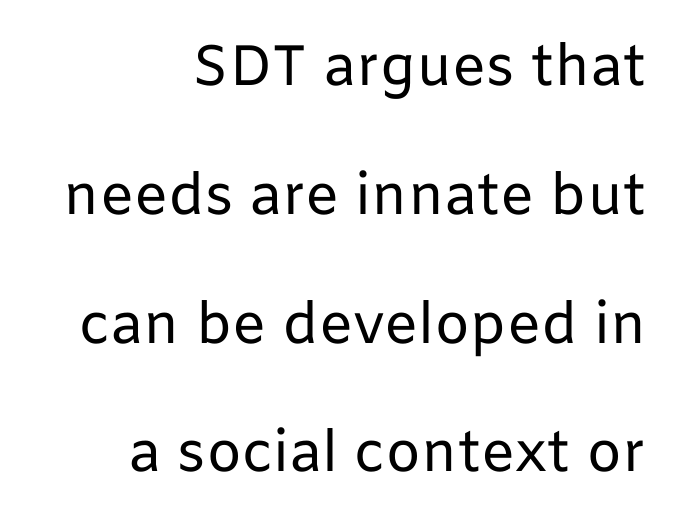
Q: Is the text bold? A: No.
Q: Is the text italic (slanted)? A: No, it is upright.
Q: Is the typeface a serif or a sans-serif typeface? A: Sans-serif.
Q: Is the text underlined? A: No.
Q: How is the paragraph aligned? A: Right-aligned.
Q: Is the spacing between letters normal or unusually wide? A: Normal.
Q: Is the spacing between lines tight, normal or loose? A: Loose.
Q: Width (condensed, normal, or wide)? A: Normal.
Q: Stroke contrast? A: Low.
Q: x-height? A: Medium.
Q: Monospaced? A: No.
